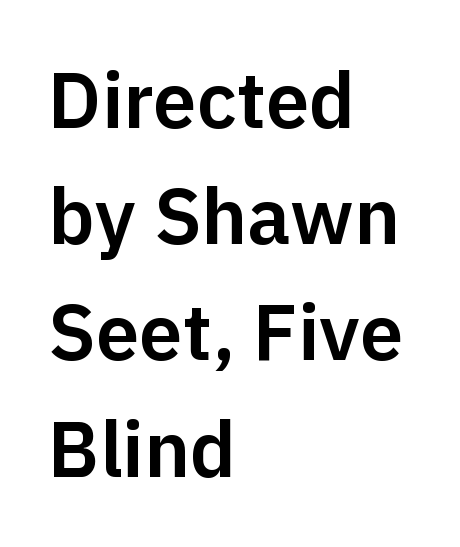
{"serif": "no", "italic": "no", "width": "normal", "stroke_contrast": "low", "x_height": "medium", "monospaced": "no", "underline": "no", "align": "left", "line_spacing": "normal", "line_spacing_ratio": 1.49, "letter_spacing": "normal", "letter_spacing_em": 0.0, "glyph_px": 78}
